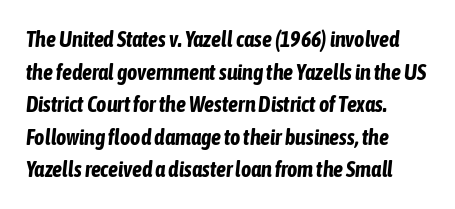
{"italic": "yes", "lean": "right", "slant_degrees": 6, "bold": "yes", "underline": "no", "align": "left", "line_spacing": "normal", "line_spacing_ratio": 1.48, "letter_spacing": "normal", "letter_spacing_em": 0.0, "glyph_px": 22}
